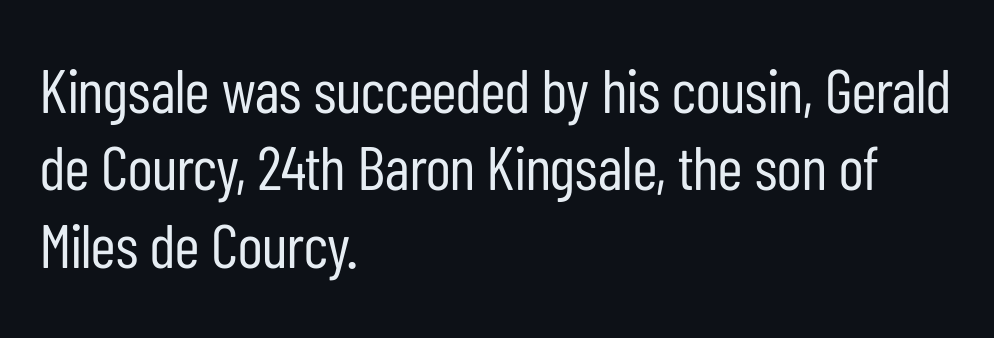
The image shows 62 px regular-weight, condensed sans-serif type, upright; set left-aligned, normal line spacing (1.25x), normal letter spacing, not underlined; low stroke contrast and a medium x-height.
